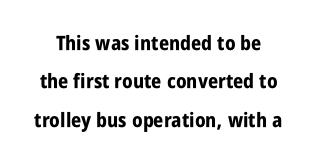
Q: Is the text bold? A: Yes.
Q: Is the text italic (slanted)? A: No, it is upright.
Q: Is the text underlined? A: No.
Q: Is the spacing between letters normal or unusually wide? A: Normal.
Q: Is the spacing between lines tight, normal or loose? A: Loose.
